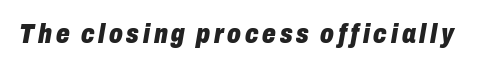
Q: Is the text bold? A: Yes.
Q: Is the text italic (slanted)? A: Yes, it leans right by about 10 degrees.
Q: Is the text underlined? A: No.
